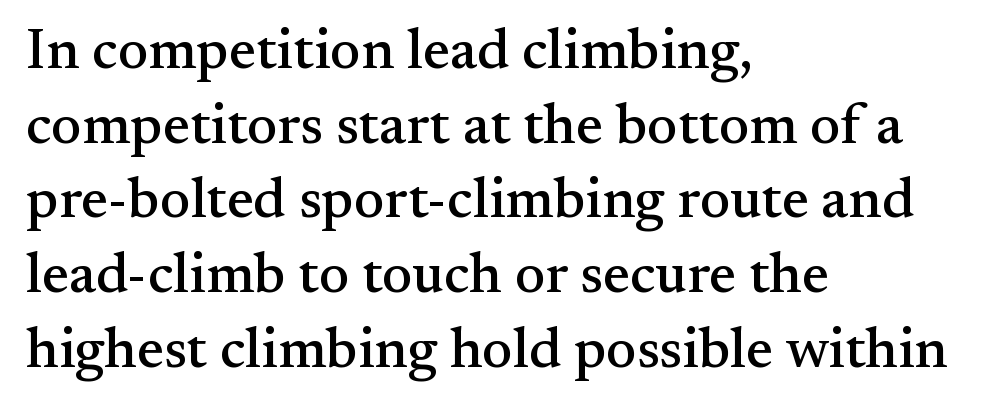
Font category for this specimen: serif. Looks like regular typesetting: each glyph gets only the width it needs. Do the letters lean? They stand straight. Clear beneath every line of the passage. Each new line begins a customary step beneath the previous one.
